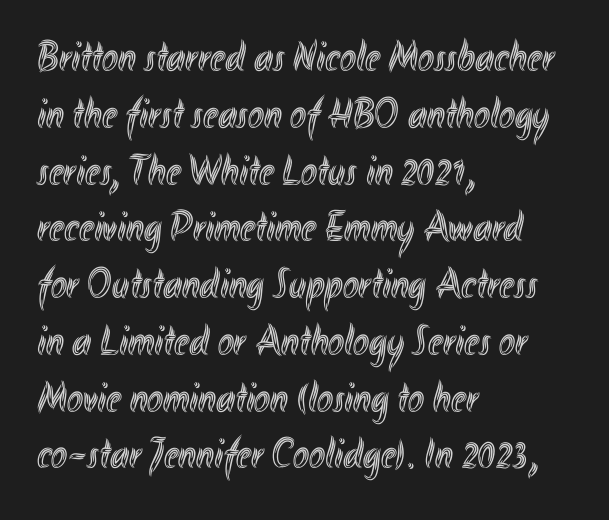
{"width": "condensed", "x_height": "small", "monospaced": "no", "underline": "no", "align": "left", "line_spacing": "normal", "line_spacing_ratio": 1.32, "letter_spacing": "normal", "letter_spacing_em": 0.0, "glyph_px": 43}
